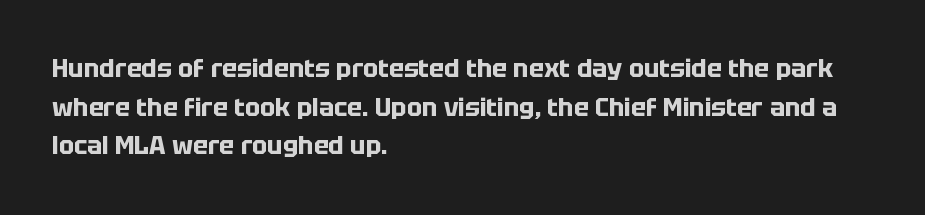
Q: Is the text bold? A: Yes.
Q: Is the text italic (slanted)? A: No, it is upright.
Q: Is the text underlined? A: No.
Q: How is the paragraph aligned? A: Left-aligned.
Q: Is the spacing between letters normal or unusually wide? A: Normal.
Q: Is the spacing between lines tight, normal or loose? A: Normal.
